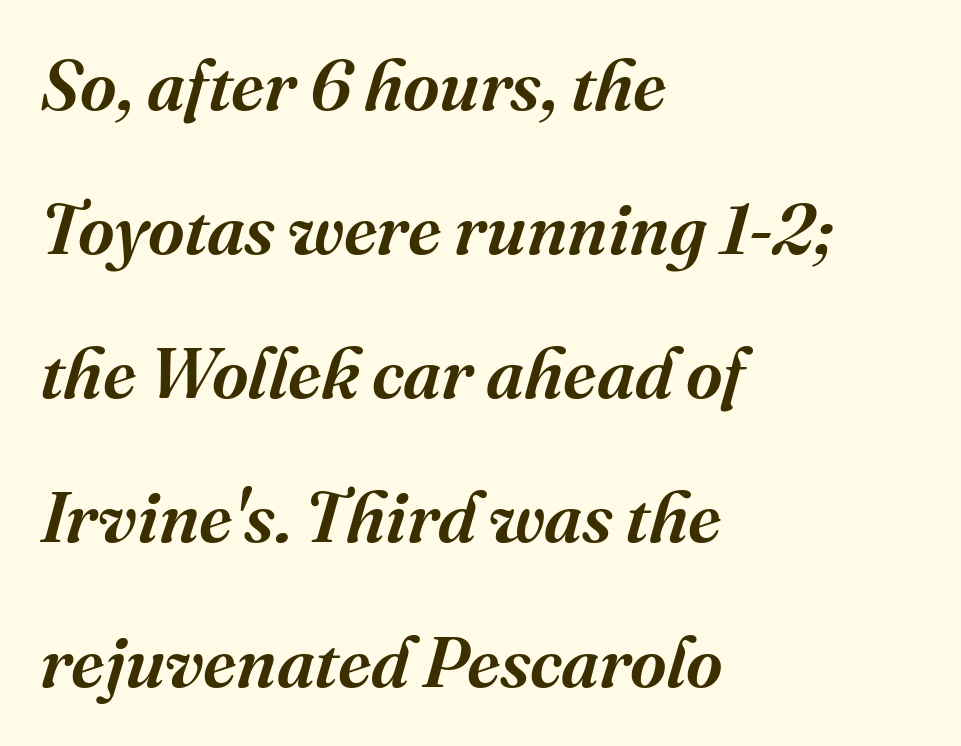
{"serif": "yes", "italic": "yes", "lean": "right", "slant_degrees": 16, "width": "normal", "stroke_contrast": "medium", "x_height": "medium", "monospaced": "no", "underline": "no", "align": "left", "line_spacing": "loose", "line_spacing_ratio": 2.03, "letter_spacing": "normal", "letter_spacing_em": 0.0, "glyph_px": 71}
